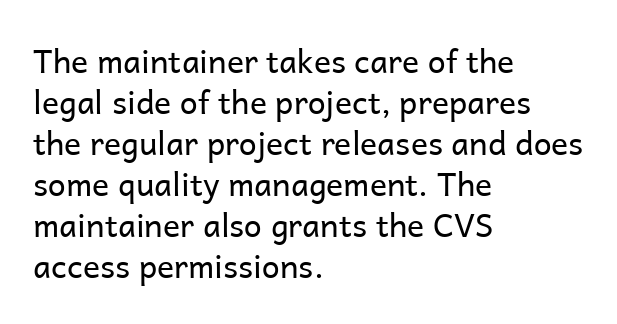
This sample is left-justified, so line endings fall wherever the words run out. Clear beneath every line of the passage. Regular leading. The letterforms sit shoulder to shoulder at normal distance. You could not count columns in this text — the font is proportionally spaced.
